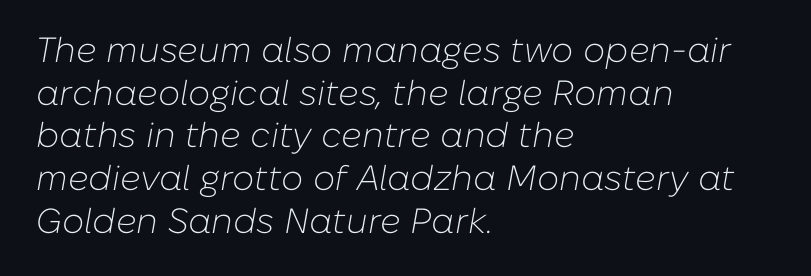
The image shows 35 px light type, italic (leaning right); set left-aligned, line spacing 1.22x, normal letter spacing, not underlined; low stroke contrast and a medium x-height.
